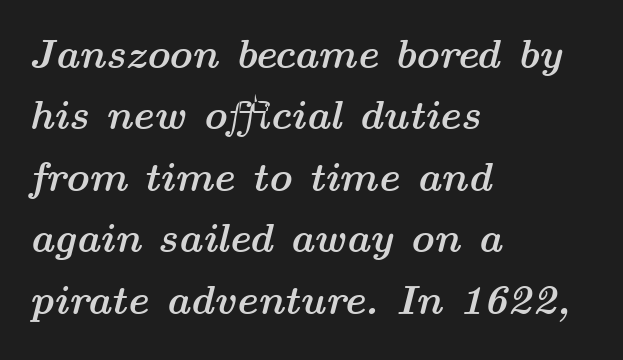
{"italic": "yes", "lean": "right", "slant_degrees": 14, "bold": "yes", "weight": "semibold", "width": "wide", "stroke_contrast": "medium", "x_height": "medium", "monospaced": "no", "underline": "no", "align": "left", "line_spacing": "normal", "line_spacing_ratio": 1.5, "letter_spacing": "normal", "letter_spacing_em": 0.0, "glyph_px": 41}
